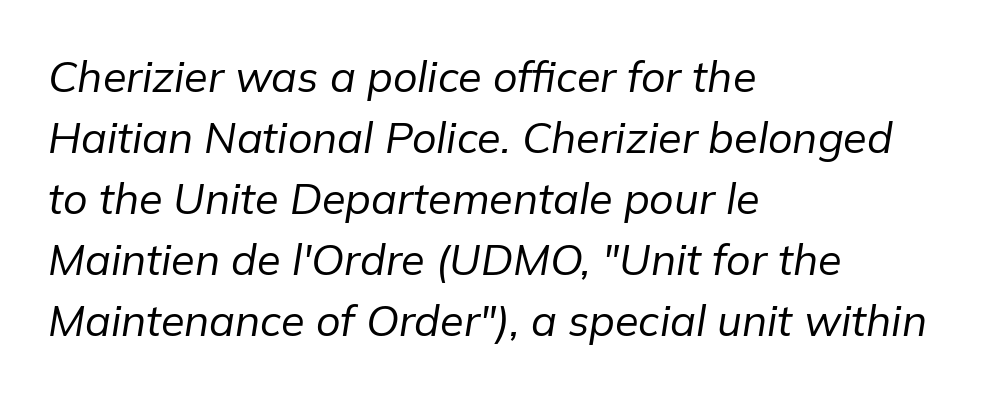
Q: Is the text bold? A: No.
Q: Is the text italic (slanted)? A: Yes, it leans right by about 9 degrees.
Q: Is the text underlined? A: No.
Q: How is the paragraph aligned? A: Left-aligned.
Q: Is the spacing between letters normal or unusually wide? A: Normal.
Q: Is the spacing between lines tight, normal or loose? A: Normal.
Q: Width (condensed, normal, or wide)? A: Normal.
Q: Stroke contrast? A: Low.
Q: x-height? A: Medium.
Q: Monospaced? A: No.
